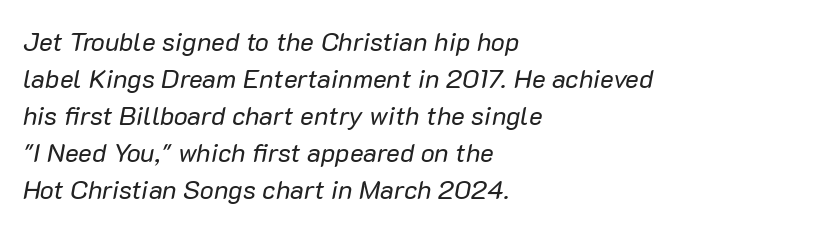
Q: Is the text bold? A: No.
Q: Is the text italic (slanted)? A: Yes, it leans right by about 10 degrees.
Q: Is the text underlined? A: No.
Q: How is the paragraph aligned? A: Left-aligned.
Q: Is the spacing between letters normal or unusually wide? A: Normal.
Q: Is the spacing between lines tight, normal or loose? A: Normal.
